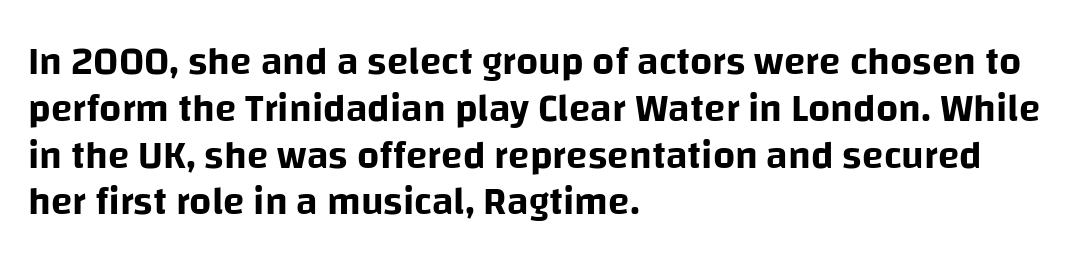
Posture: straight, roman, zero tilt. The type family on display is of the sans-serif kind. Observe the ordinary spacing: letters are neighbours, not strangers. Proportional: the letters do not fall into vertical columns. The baseline area is clear. Every row of glyphs begins at an identical x-position on the left.
